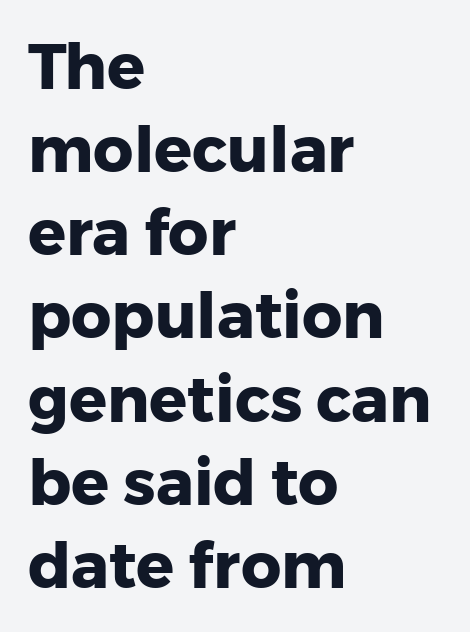
Do the characters align in a grid? No, the font is proportional. Serif or sans? Sans — the stroke terminals are bare. The letters stand straight up with perfectly vertical stems. Thick stems and heavy bowls — unmistakably bold. Short note: letters normally spaced. Vertically, the passage feels balanced, rows spaced as you'd expect.
